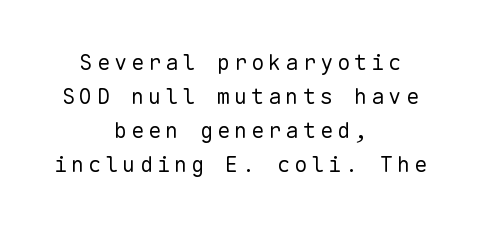
Posture: straight, roman, zero tilt. A bare baseline throughout the passage. Counters stay open thanks to moderate or lighter strokes. The leading is moderate, giving the passage an even texture.
